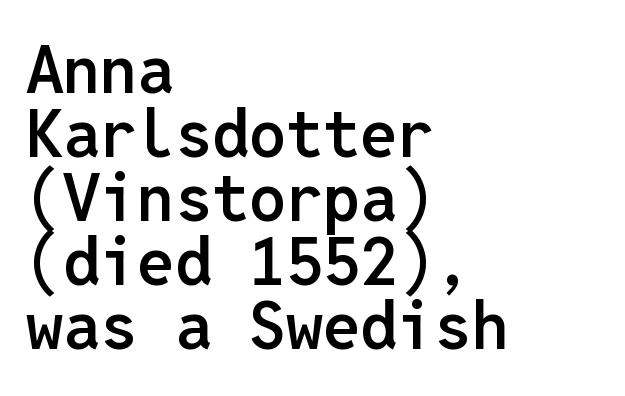
{"serif": "no", "italic": "no", "bold": "semi", "weight": "semibold", "width": "normal", "stroke_contrast": "low", "x_height": "medium", "monospaced": "yes", "underline": "no", "align": "left", "line_spacing": "tight", "line_spacing_ratio": 0.97, "letter_spacing": "normal", "letter_spacing_em": 0.0, "glyph_px": 66}
